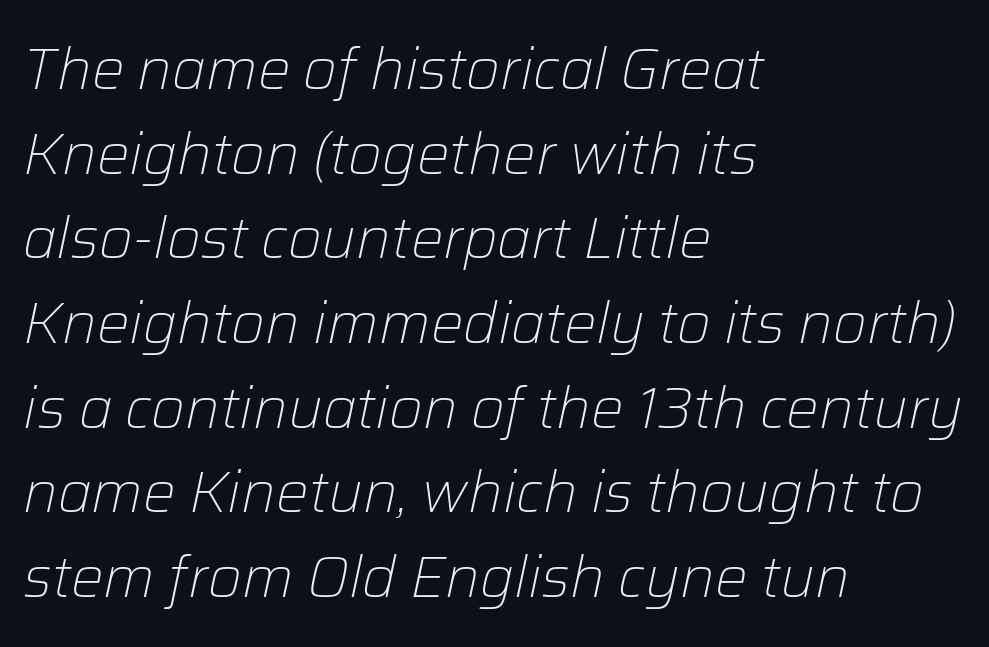
The image shows 58 px light type, italic (leaning right); set left-aligned, normal line spacing (1.46x), normal letter spacing, not underlined; low stroke contrast and a medium x-height.
